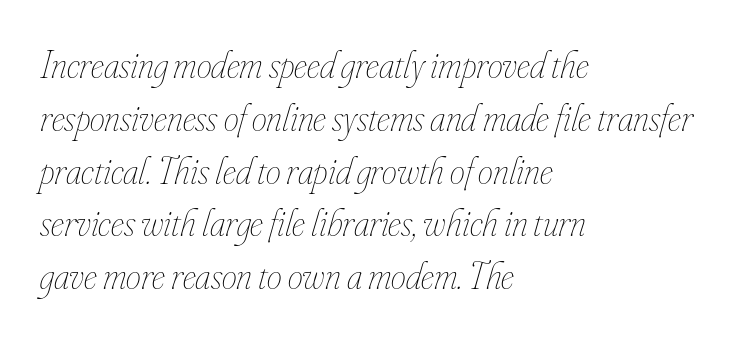
The image shows 38 px thin, condensed type, italic (leaning right); set left-aligned, normal line spacing (1.39x), normal letter spacing, not underlined; low stroke contrast and a small x-height.
